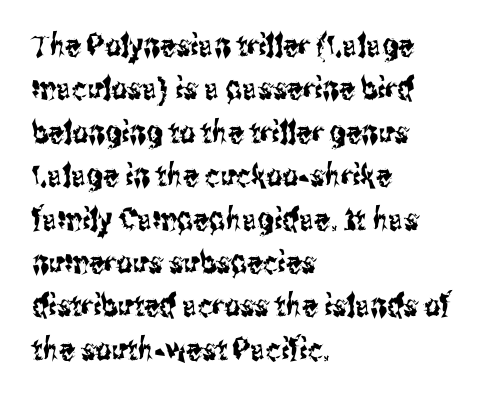
Q: Is the text italic (slanted)? A: No, it is upright.
Q: Is the typeface a serif or a sans-serif typeface? A: Sans-serif.
Q: Is the text underlined? A: No.
Q: How is the paragraph aligned? A: Left-aligned.
Q: Is the spacing between letters normal or unusually wide? A: Normal.
Q: Is the spacing between lines tight, normal or loose? A: Normal.
Q: Width (condensed, normal, or wide)? A: Condensed.
Q: Stroke contrast? A: Medium.
Q: x-height? A: Medium.
Q: Monospaced? A: No.
